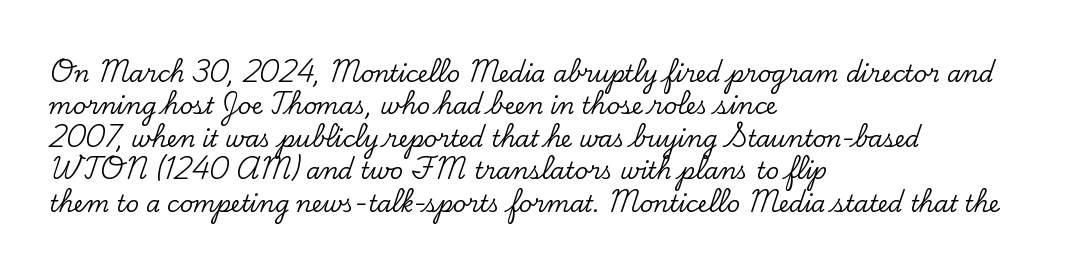
{"underline": "no", "align": "left", "line_spacing": "normal", "line_spacing_ratio": 1.41, "letter_spacing": "normal", "letter_spacing_em": 0.0, "glyph_px": 23}
